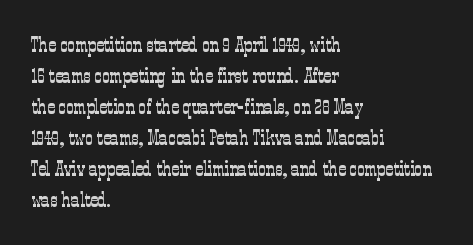
Q: Is the text bold? A: No.
Q: Is the text italic (slanted)? A: No, it is upright.
Q: Is the text underlined? A: No.
Q: How is the paragraph aligned? A: Left-aligned.
Q: Is the spacing between letters normal or unusually wide? A: Normal.
Q: Is the spacing between lines tight, normal or loose? A: Normal.
